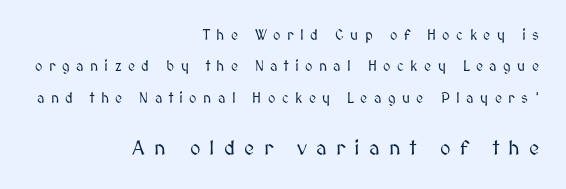
{"italic": "no", "underline": "no", "align": "right", "line_spacing": "loose", "line_spacing_ratio": 2.25, "letter_spacing": "wide", "letter_spacing_em": 0.46, "larger_block": "second", "size_ratio": 1.43, "glyph_px": 20}
